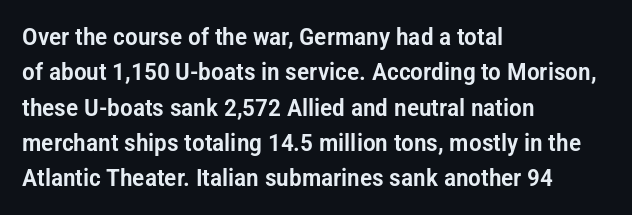
The passage shown stacks its lines at a standard gap. No extra tracking has been applied to these lines. Compared with a centered layout, this one pins lines to the left instead. The area under the type is left untouched. When letters stand straight like this, we call the style roman or upright.
